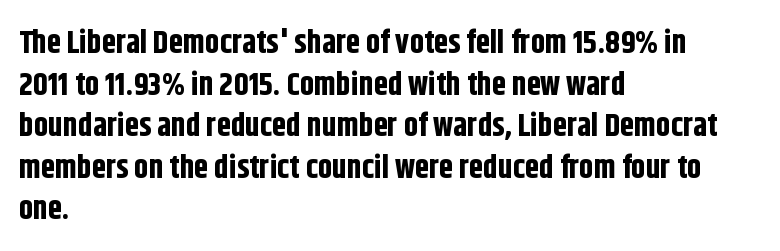
The image shows 32 px bold, condensed sans-serif type, upright; set left-aligned, normal line spacing (1.3x), normal letter spacing, not underlined; low stroke contrast and a large x-height.
